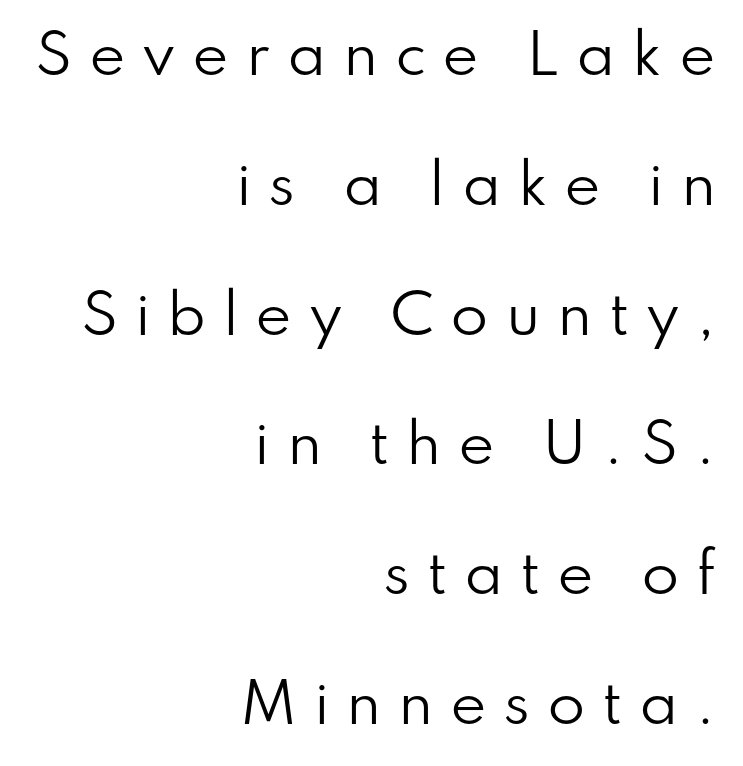
The image shows 55 px regular-weight sans-serif type, upright; set right-aligned, loose line spacing (2.36x), unusually wide letter spacing (+0.3 em), not underlined; low stroke contrast and a small x-height.
